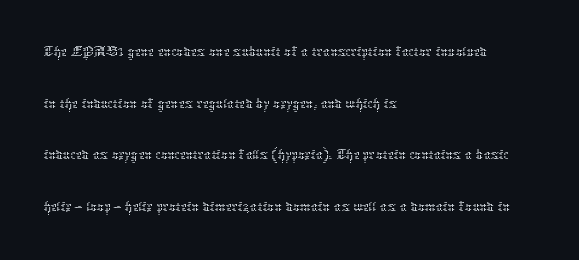
Q: Is the text bold? A: No.
Q: Is the text italic (slanted)? A: No, it is upright.
Q: Is the text underlined? A: No.
Q: How is the paragraph aligned? A: Left-aligned.
Q: Is the spacing between letters normal or unusually wide? A: Normal.
Q: Is the spacing between lines tight, normal or loose? A: Normal.
Q: Width (condensed, normal, or wide)? A: Normal.
Q: Stroke contrast? A: Low.
Q: x-height? A: Medium.
Q: Monospaced? A: No.
